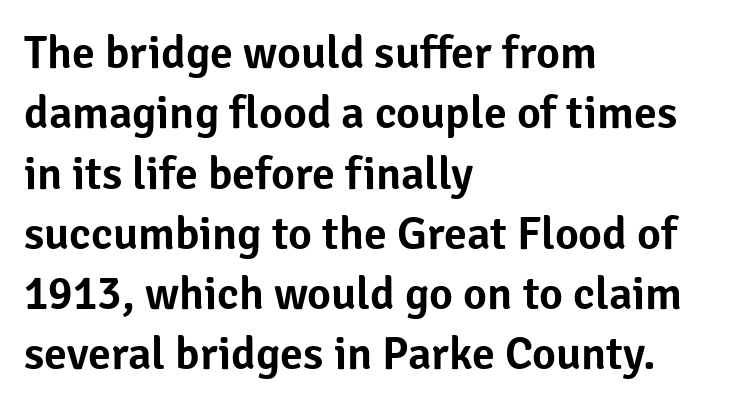
Quick note: underline off. One glance says typical: line gaps are just what's usual. Is the letter spacing exaggerated? No — it looks like the ordinary default. Which margin do the lines hug? The left one — the right edge is uneven. Every character sits straight up, as roman type does.
